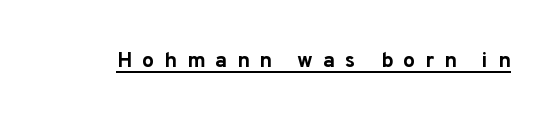
Q: Is the text bold? A: Yes.
Q: Is the text italic (slanted)? A: No, it is upright.
Q: Is the text underlined? A: Yes.
Q: Is the spacing between letters normal or unusually wide? A: Unusually wide.
